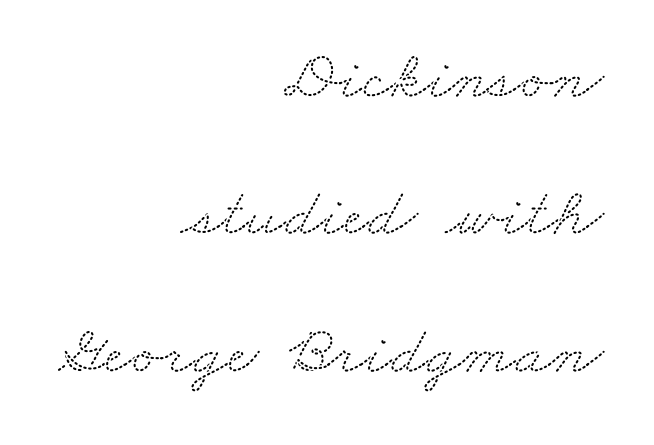
Q: Is the typeface a serif or a sans-serif typeface? A: Serif.
Q: Is the text underlined? A: No.
Q: How is the paragraph aligned? A: Right-aligned.
Q: Is the spacing between letters normal or unusually wide? A: Normal.
Q: Is the spacing between lines tight, normal or loose? A: Loose.
Q: Width (condensed, normal, or wide)? A: Wide.
Q: Stroke contrast? A: Medium.
Q: x-height? A: Small.
Q: Monospaced? A: No.
